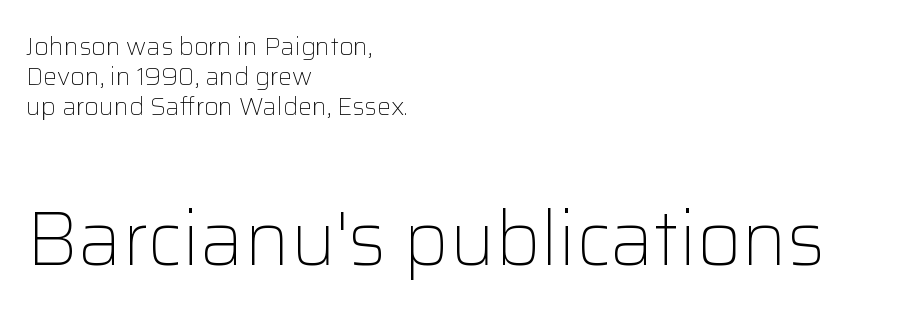
Q: Is the text bold? A: No.
Q: Is the text italic (slanted)? A: No, it is upright.
Q: Is the typeface a serif or a sans-serif typeface? A: Sans-serif.
Q: Is the text underlined? A: No.
Q: How is the paragraph aligned? A: Left-aligned.
Q: Is the spacing between letters normal or unusually wide? A: Normal.
Q: Which block of text is set in a larger size, the first (top) or the second (bottom)? A: The second (bottom) one.
Q: Width (condensed, normal, or wide)? A: Normal.
Q: Stroke contrast? A: Low.
Q: x-height? A: Medium.
Q: Monospaced? A: No.
